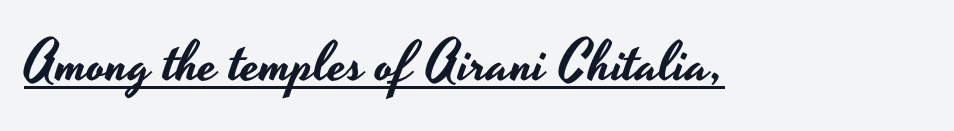
The image shows 56 px wide sans-serif type; set normal letter spacing, underlined; low stroke contrast and a small x-height.
